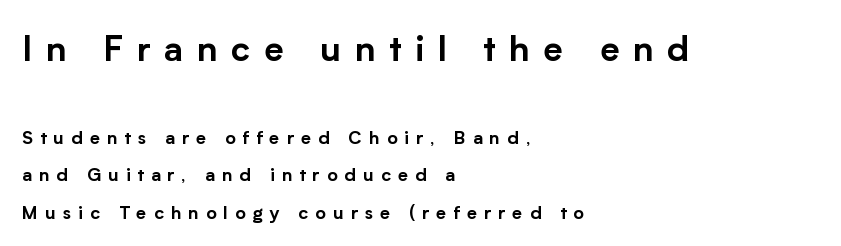
{"serif": "no", "italic": "no", "width": "normal", "stroke_contrast": "low", "x_height": "medium", "monospaced": "no", "underline": "no", "align": "left", "line_spacing": "loose", "line_spacing_ratio": 2.08, "letter_spacing": "wide", "letter_spacing_em": 0.39, "larger_block": "first", "size_ratio": 1.94, "glyph_px": 35}
